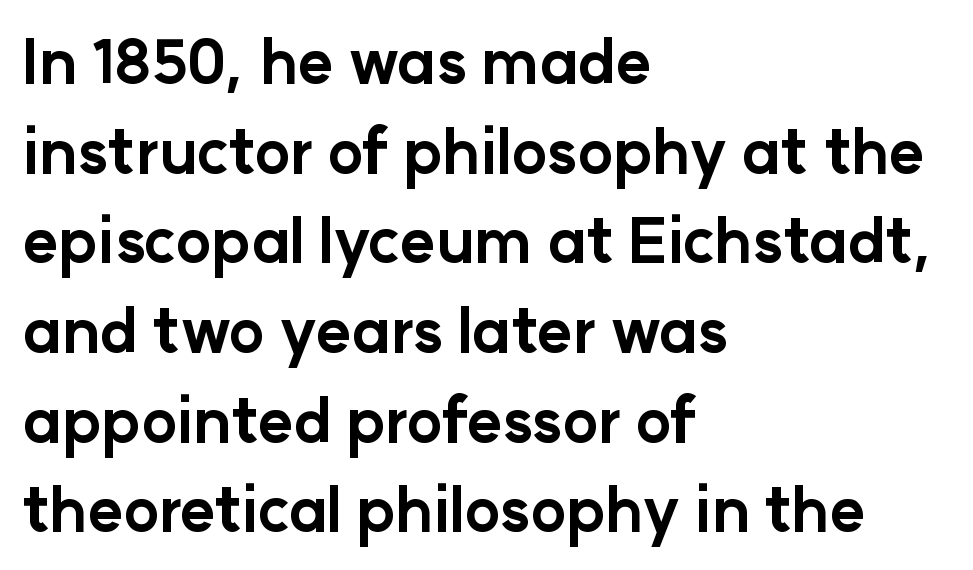
The image shows 61 px bold sans-serif type, upright; set left-aligned, normal line spacing (1.47x), normal letter spacing, not underlined; low stroke contrast and a medium x-height.
